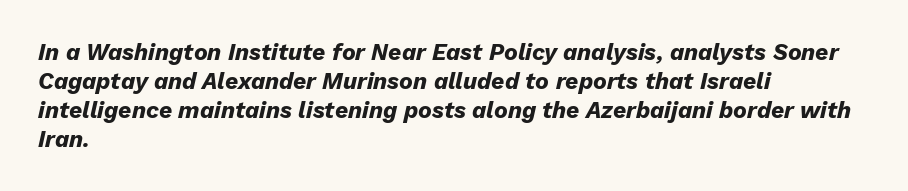
The image shows 23 px bold type, italic (leaning right); set left-aligned, normal line spacing (1.26x), normal letter spacing, not underlined.
